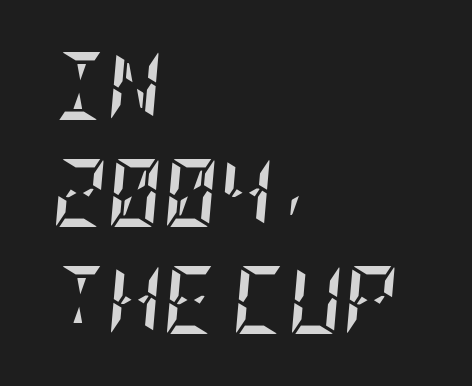
{"italic": "yes", "lean": "right", "slant_degrees": 5, "bold": "yes", "weight": "semibold", "width": "condensed", "stroke_contrast": "low", "x_height": "large", "underline": "no", "align": "left", "line_spacing": "normal", "line_spacing_ratio": 1.57, "letter_spacing": "normal", "letter_spacing_em": 0.0, "glyph_px": 68}
